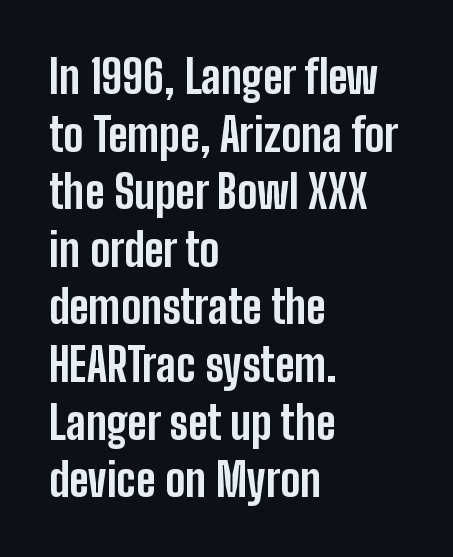
Q: Is the text bold? A: Yes.
Q: Is the text italic (slanted)? A: No, it is upright.
Q: Is the typeface a serif or a sans-serif typeface? A: Sans-serif.
Q: Is the text underlined? A: No.
Q: How is the paragraph aligned? A: Left-aligned.
Q: Is the spacing between letters normal or unusually wide? A: Normal.
Q: Is the spacing between lines tight, normal or loose? A: Normal.
Q: Width (condensed, normal, or wide)? A: Condensed.
Q: Stroke contrast? A: Low.
Q: x-height? A: Medium.
Q: Monospaced? A: No.
